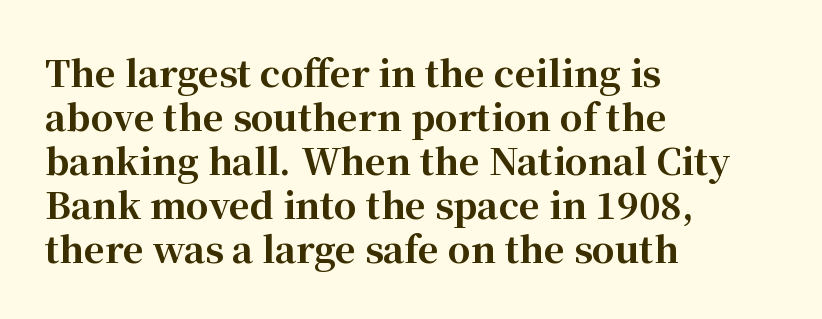
Letter spacing: default. Caption: bold face, heavy strokes. Think of a printed novel: that variable character pitch is what you see here. Beneath every word, the page is bare. The font family rendered here belongs to the serif group. Ordinary non-slanted type is in use.
